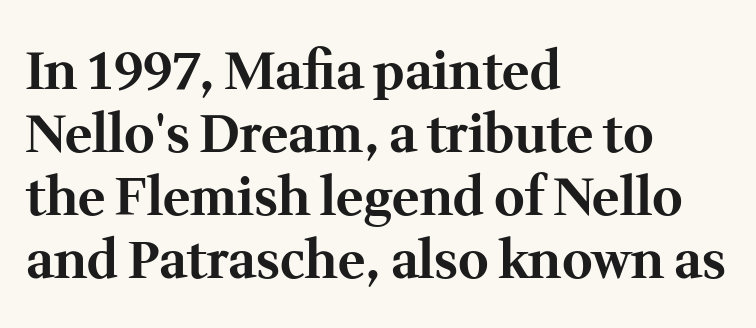
{"serif": "yes", "italic": "no", "bold": "yes", "weight": "bold", "width": "normal", "stroke_contrast": "medium", "x_height": "medium", "monospaced": "no", "underline": "no", "align": "left", "line_spacing_ratio": 1.21, "letter_spacing": "normal", "letter_spacing_em": 0.0, "glyph_px": 52}
